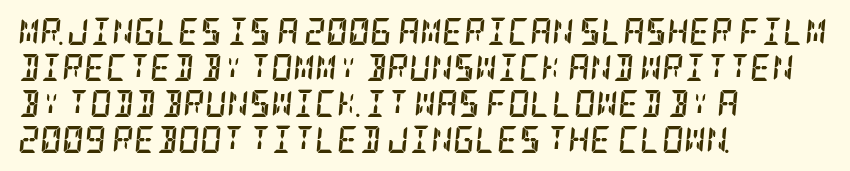
Q: Is the text bold? A: Yes.
Q: Is the text italic (slanted)? A: Yes, it leans right by about 5 degrees.
Q: Is the text underlined? A: No.
Q: How is the paragraph aligned? A: Left-aligned.
Q: Is the spacing between letters normal or unusually wide? A: Normal.
Q: Is the spacing between lines tight, normal or loose? A: Normal.
